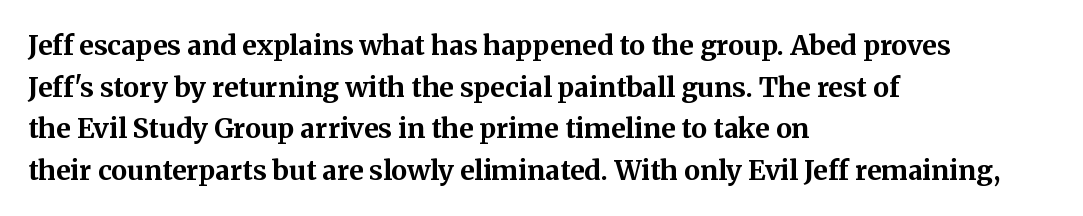
{"italic": "no", "bold": "yes", "underline": "no", "align": "left", "line_spacing": "normal", "line_spacing_ratio": 1.54, "letter_spacing": "normal", "letter_spacing_em": 0.0, "glyph_px": 27}
